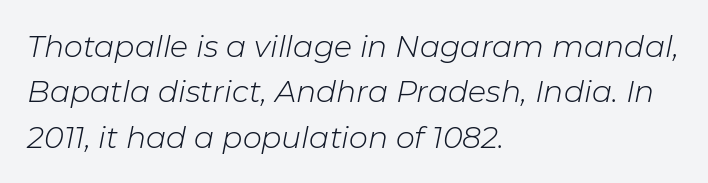
Compared with a centered layout, this one pins lines to the left instead. The area under the type is left untouched. Does the lettering tilt? It does — this is italic. Each letter keeps its own natural width here, so spacing adapts to shape. Compared with a typical body face, this is equally light or lighter still. Look at the tracking — it's just the regular setting, nothing added.
